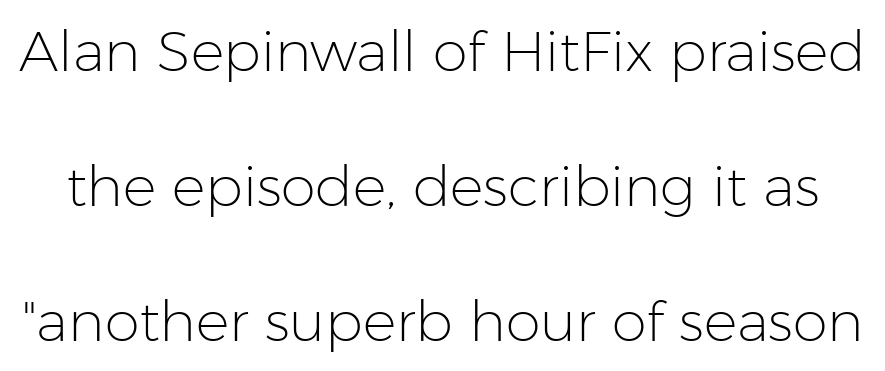
Do the characters align in a grid? No, the font is proportional. You could fit nearly another row in the gap between these rows. Examine the stroke ends and you'll find no serifs. You can tell it's not italic because the verticals are truly vertical. This reads as an unemphasized weight, regular at the heaviest.
